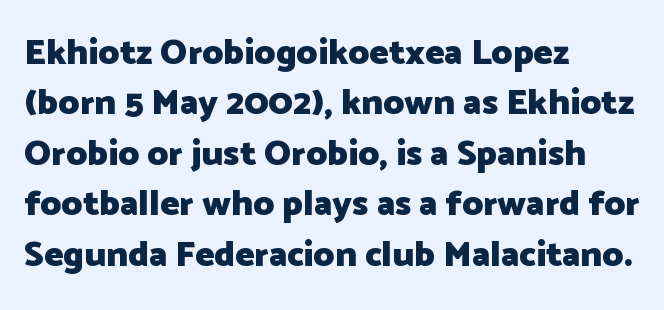
Evenly set lines give the paragraph a standard silhouette. A classic flush-left, rag-right setting is used for this passage. Font category for this specimen: sans-serif. Nope, not italic — everything's standing straight. In terms of weight, the rendering is a true, heavy bold. The letterforms sit shoulder to shoulder at normal distance.
